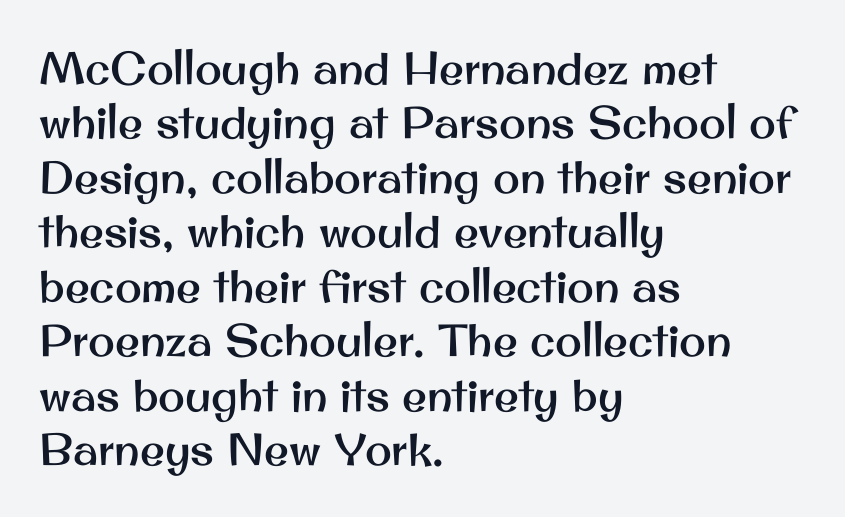
{"serif": "no", "italic": "no", "width": "normal", "stroke_contrast": "medium", "x_height": "small", "monospaced": "no", "underline": "no", "align": "left", "line_spacing_ratio": 1.21, "letter_spacing": "normal", "letter_spacing_em": 0.0, "glyph_px": 45}
